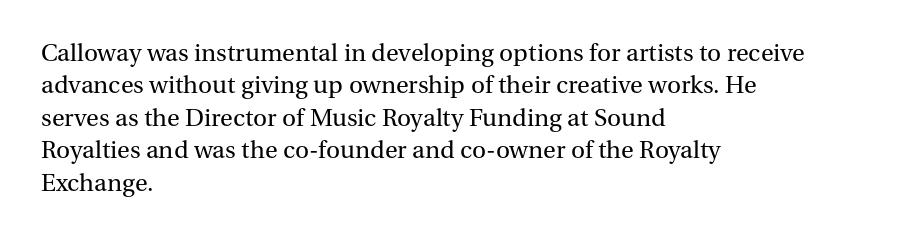
{"italic": "no", "bold": "no", "underline": "no", "align": "left", "line_spacing": "normal", "line_spacing_ratio": 1.25, "letter_spacing": "normal", "letter_spacing_em": 0.0, "glyph_px": 26}
